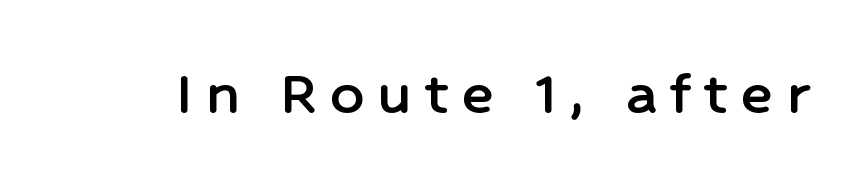
Q: Is the text italic (slanted)? A: No, it is upright.
Q: Is the typeface a serif or a sans-serif typeface? A: Sans-serif.
Q: Is the text underlined? A: No.
Q: Is the spacing between letters normal or unusually wide? A: Unusually wide.
Q: Width (condensed, normal, or wide)? A: Normal.
Q: Stroke contrast? A: Low.
Q: x-height? A: Medium.
Q: Monospaced? A: No.
